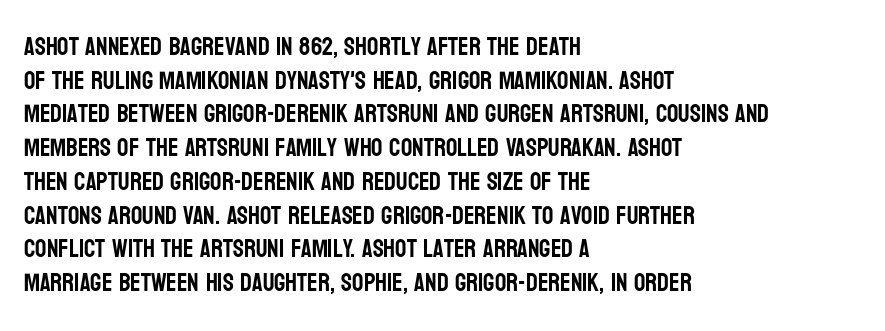
Q: Is the text italic (slanted)? A: No, it is upright.
Q: Is the text underlined? A: No.
Q: How is the paragraph aligned? A: Left-aligned.
Q: Is the spacing between letters normal or unusually wide? A: Normal.
Q: Is the spacing between lines tight, normal or loose? A: Normal.
